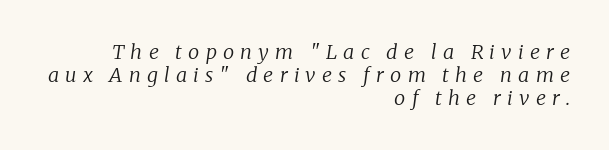
A typesetter would call this leading minimal, almost set solid. The glyphs look as if they've been sheared to an angle. The words here are not underlined. Weight: regular or lighter.
